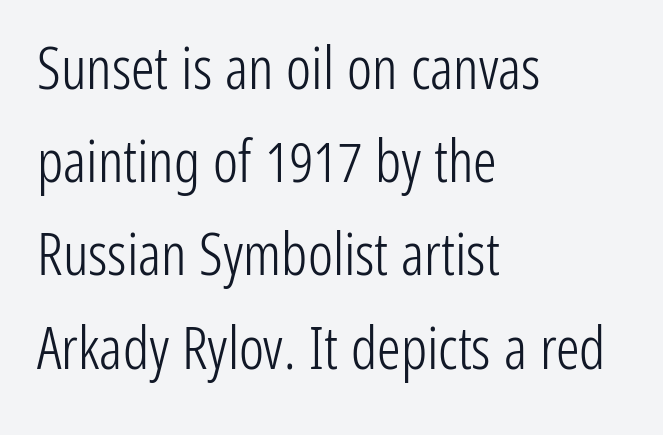
The image shows 59 px light, condensed sans-serif type, upright; set left-aligned, normal line spacing (1.58x), normal letter spacing, not underlined; low stroke contrast and a medium x-height.
